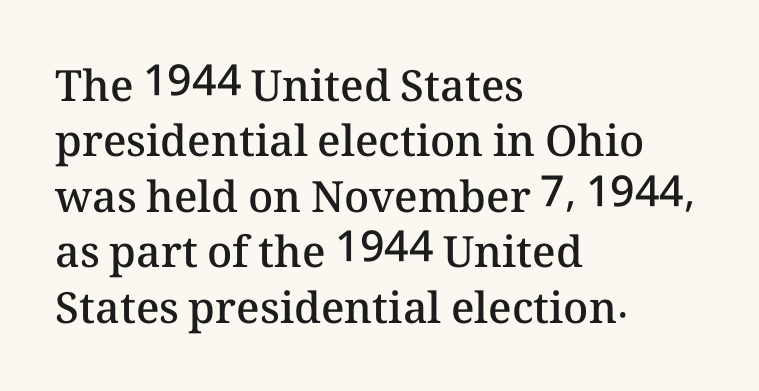
{"italic": "no", "bold": "semi", "weight": "semibold", "width": "normal", "stroke_contrast": "medium", "x_height": "medium", "monospaced": "no", "underline": "no", "align": "left", "line_spacing": "normal", "line_spacing_ratio": 1.29, "letter_spacing": "normal", "letter_spacing_em": 0.0, "glyph_px": 43}
